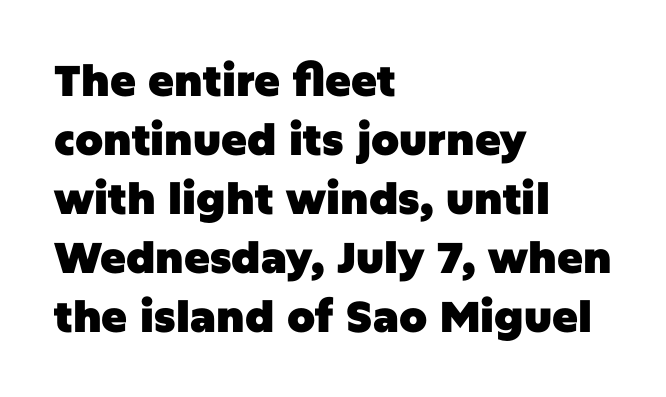
{"serif": "no", "italic": "no", "bold": "yes", "weight": "heavy", "width": "normal", "stroke_contrast": "low", "x_height": "large", "monospaced": "no", "underline": "no", "align": "left", "line_spacing": "normal", "line_spacing_ratio": 1.37, "letter_spacing": "normal", "letter_spacing_em": 0.0, "glyph_px": 43}
